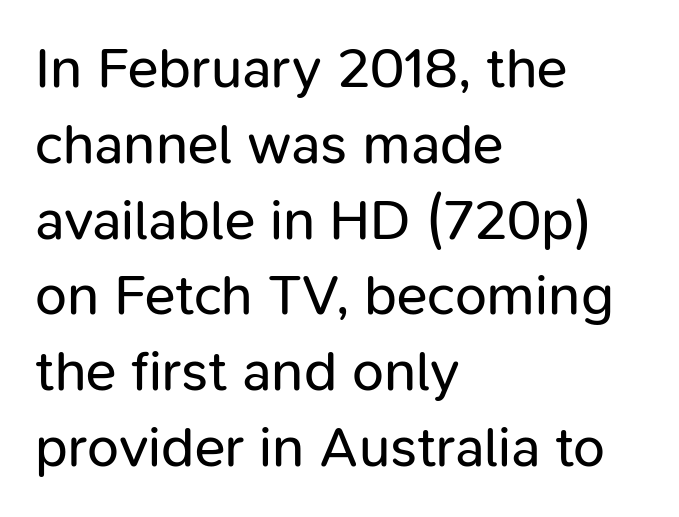
The image shows 57 px regular-weight sans-serif type, upright; set left-aligned, normal line spacing (1.33x), normal letter spacing, not underlined; low stroke contrast and a medium x-height.
